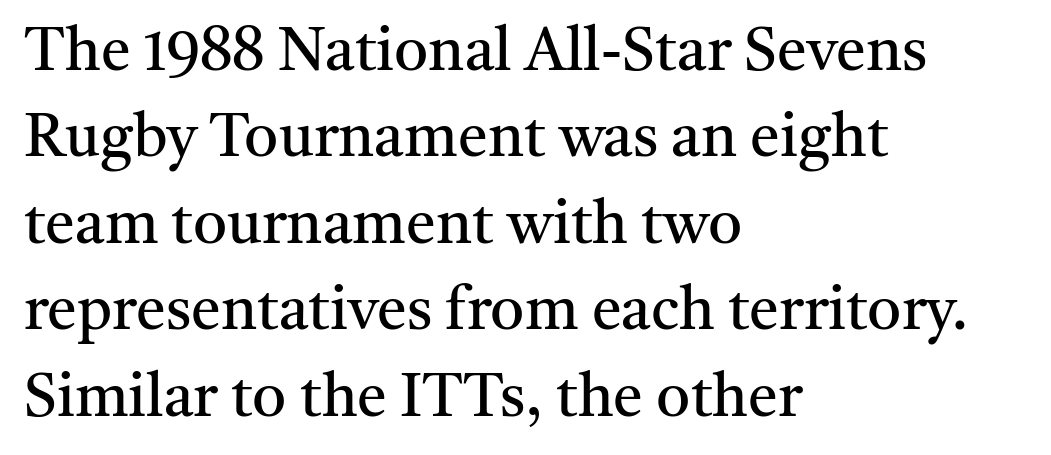
{"serif": "yes", "italic": "no", "bold": "no", "weight": "regular", "width": "normal", "stroke_contrast": "medium", "x_height": "medium", "monospaced": "no", "underline": "no", "align": "left", "line_spacing": "normal", "line_spacing_ratio": 1.44, "letter_spacing": "normal", "letter_spacing_em": 0.0, "glyph_px": 60}
